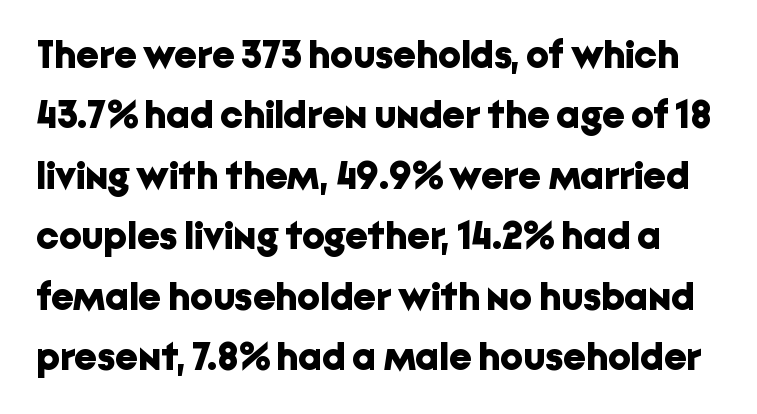
{"serif": "no", "italic": "no", "bold": "yes", "weight": "bold", "width": "normal", "stroke_contrast": "low", "x_height": "medium", "monospaced": "no", "underline": "no", "line_spacing": "normal", "line_spacing_ratio": 1.51, "letter_spacing": "normal", "letter_spacing_em": 0.0, "glyph_px": 40}
